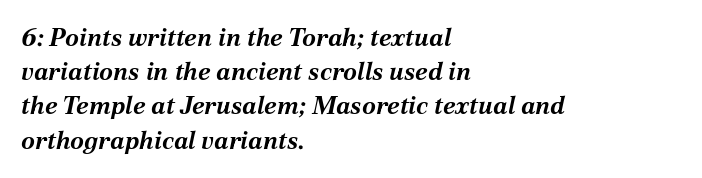
Q: Is the text bold? A: Yes.
Q: Is the text italic (slanted)? A: Yes, it leans right by about 12 degrees.
Q: Is the text underlined? A: No.
Q: How is the paragraph aligned? A: Left-aligned.
Q: Is the spacing between letters normal or unusually wide? A: Normal.
Q: Is the spacing between lines tight, normal or loose? A: Normal.
